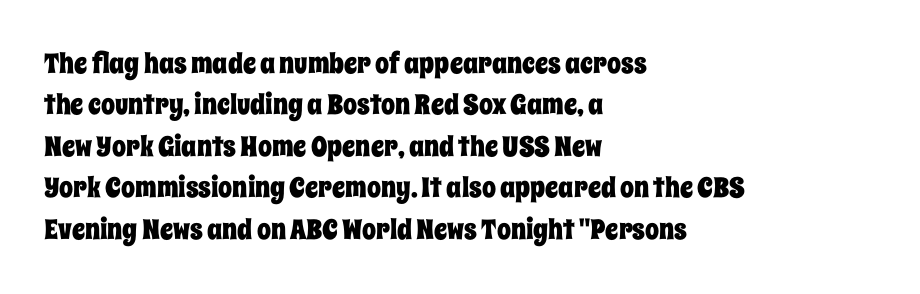
Teacher's note: observe the even left margin — that is flush-left alignment. Quick note: not italic, upright. Leading: standard. The space directly below the letters is spotless. The rendering keeps characters at their native spacing.
